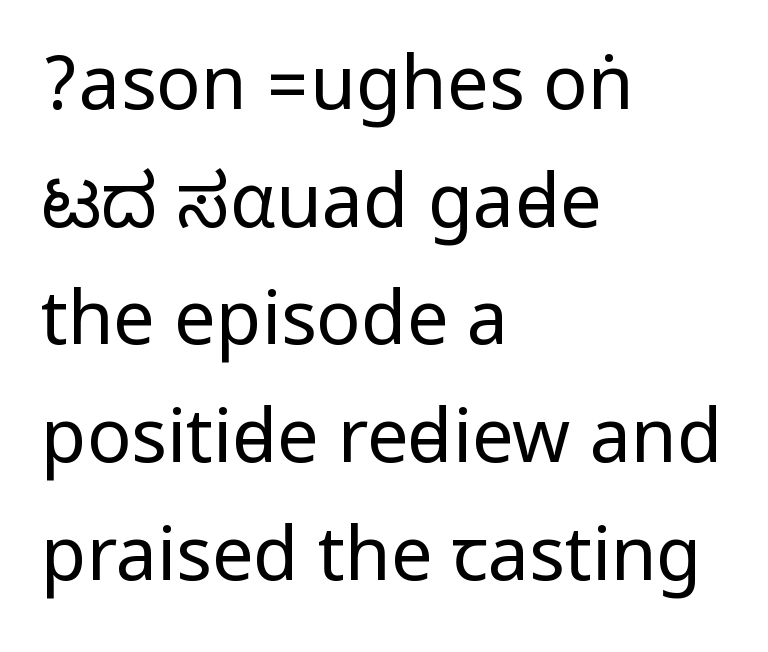
No feet cap the strokes, marking this as sans-serif type. Glyph-to-glyph distance matches everyday printed text. A classic flush-left, rag-right setting is used for this passage. The designer left line spacing at the default. Nope, not italic — everything's standing straight. The space directly below the letters is spotless.
